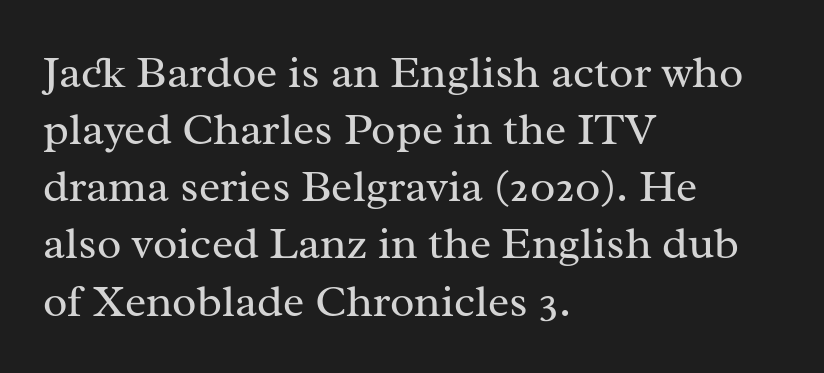
{"serif": "yes", "italic": "no", "bold": "no", "weight": "regular", "width": "normal", "stroke_contrast": "medium", "x_height": "medium", "monospaced": "no", "underline": "no", "align": "left", "line_spacing": "normal", "line_spacing_ratio": 1.27, "letter_spacing": "normal", "letter_spacing_em": 0.0, "glyph_px": 45}
